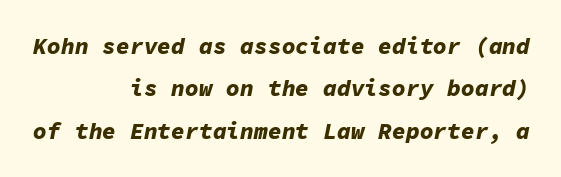
The image shows 23 px bold type, italic (leaning right); set right-aligned, line spacing 1.84x, normal letter spacing, not underlined.
